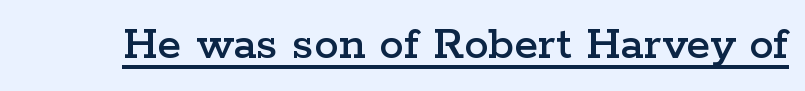
The image shows 49 px wide serif type, upright; set normal letter spacing, underlined; low stroke contrast and a medium x-height.
